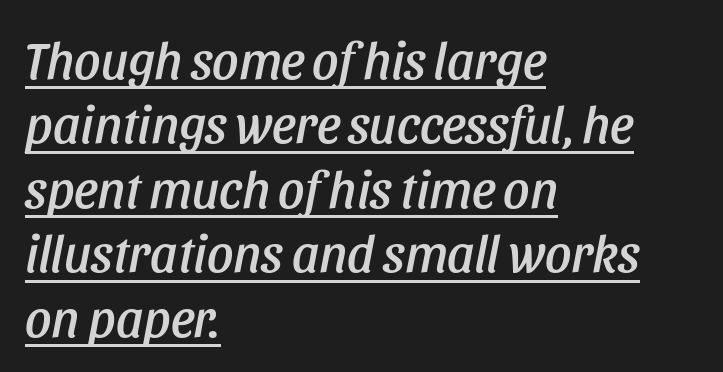
{"italic": "yes", "lean": "right", "slant_degrees": 11, "width": "condensed", "stroke_contrast": "low", "x_height": "large", "monospaced": "no", "underline": "yes", "align": "left", "line_spacing_ratio": 1.24, "letter_spacing": "normal", "letter_spacing_em": 0.0, "glyph_px": 52}
